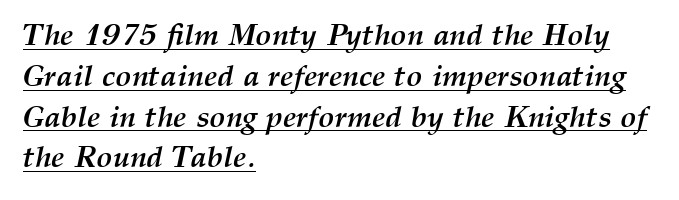
{"italic": "yes", "lean": "right", "slant_degrees": 12, "bold": "yes", "weight": "semibold", "width": "normal", "stroke_contrast": "medium", "x_height": "medium", "monospaced": "no", "underline": "yes", "align": "left", "line_spacing": "normal", "line_spacing_ratio": 1.36, "letter_spacing": "normal", "letter_spacing_em": 0.0, "glyph_px": 30}
